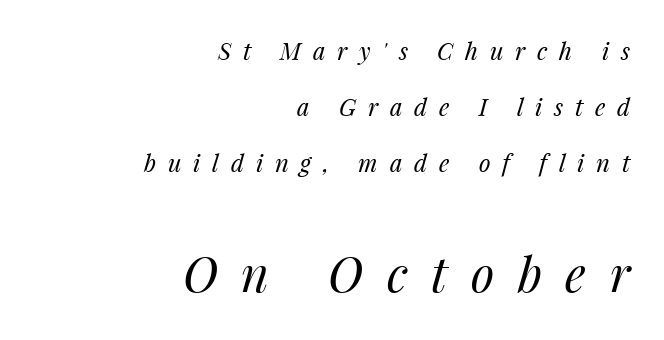
Which margin do the lines hug? The right one — the left edge is uneven. Typesetter's note — lower block bumped up in size, upper block left smaller. The space directly below the letters is spotless. Leading is clearly above the norm, producing a sparse column. Look at the tracking — it's clearly loosened, letters drifting apart. Italic? Definitely — the glyphs are oblique.
